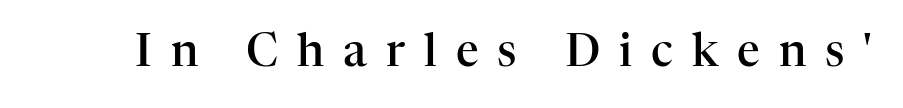
{"serif": "yes", "italic": "no", "bold": "semi", "weight": "semibold", "width": "normal", "stroke_contrast": "high", "x_height": "medium", "monospaced": "no", "underline": "no", "letter_spacing": "wide", "letter_spacing_em": 0.42, "glyph_px": 45}
